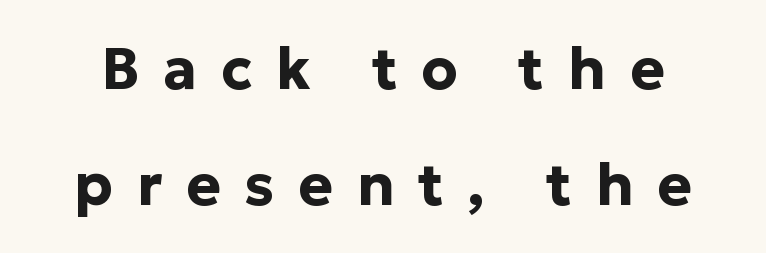
Does the weight exceed regular? Yes, all the way to bold. Is there much room between lines? Yes — plenty of vertical air separates them. This is the regular roman posture of the typeface. Compared with typical body copy, the letter spacing here is much looser. What kind of face is this? One without serifs — a sans.
